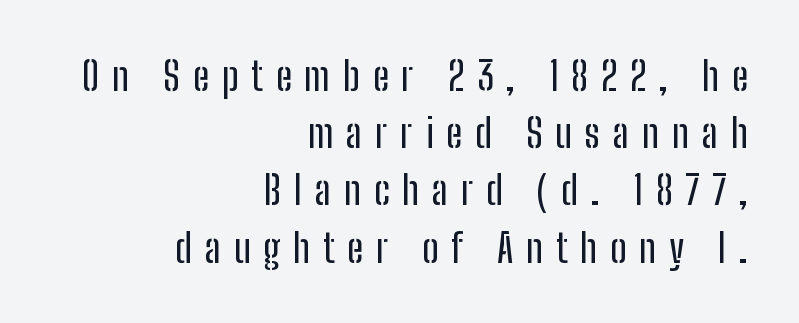
The image shows 40 px condensed sans-serif type, upright; set right-aligned, normal line spacing (1.43x), unusually wide letter spacing (+0.32 em), not underlined; low stroke contrast and a medium x-height.
